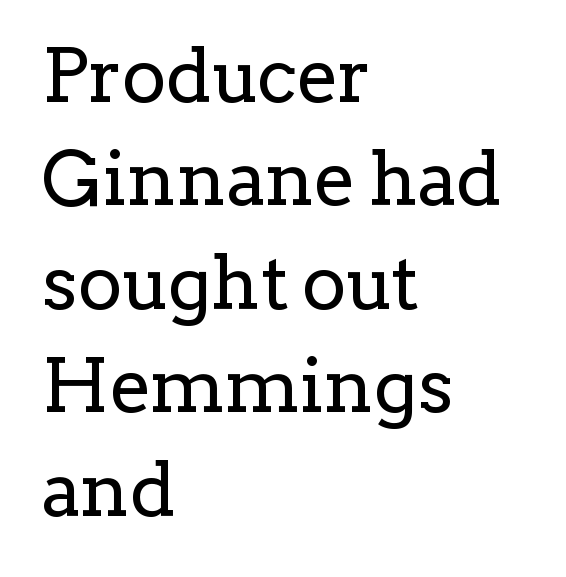
{"serif": "yes", "italic": "no", "bold": "no", "weight": "regular", "width": "normal", "stroke_contrast": "low", "x_height": "medium", "monospaced": "no", "underline": "no", "align": "left", "line_spacing": "normal", "line_spacing_ratio": 1.38, "letter_spacing": "normal", "letter_spacing_em": 0.0, "glyph_px": 75}
